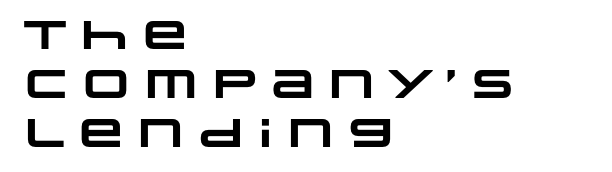
Its strokes are broad and dark, the hallmark of bold type. The lines in this sample share a left origin and differ only in where they stop. The gap between lines stays unmarked. Note the varied advance widths — an 'i' is clearly narrower than an 'm'. The rendering shows plain stroke endings on the letterforms — a sans-serif design.
